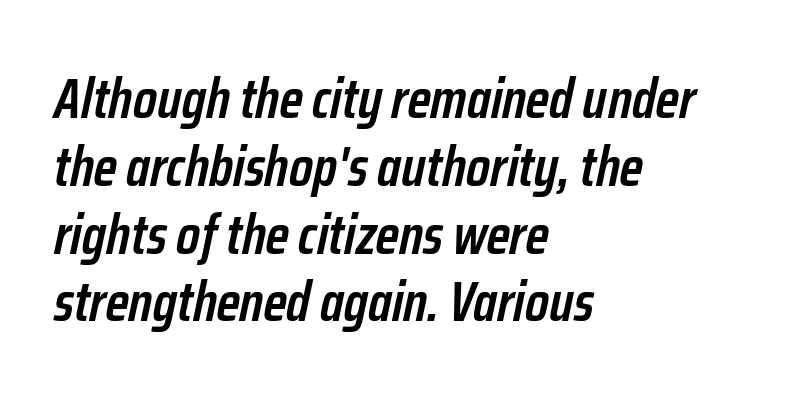
The image shows 56 px semibold, condensed type, italic (leaning right); set left-aligned, line spacing 1.21x, normal letter spacing, not underlined; low stroke contrast and a medium x-height.
